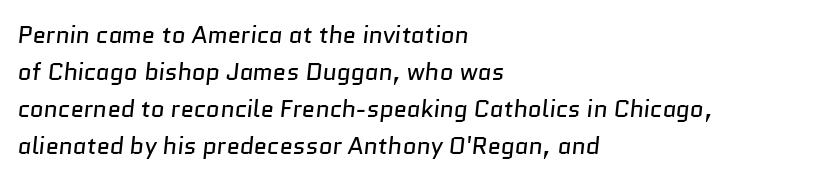
{"bold": "no", "underline": "no", "align": "left", "line_spacing": "normal", "line_spacing_ratio": 1.54, "letter_spacing": "normal", "letter_spacing_em": 0.0, "glyph_px": 24}
